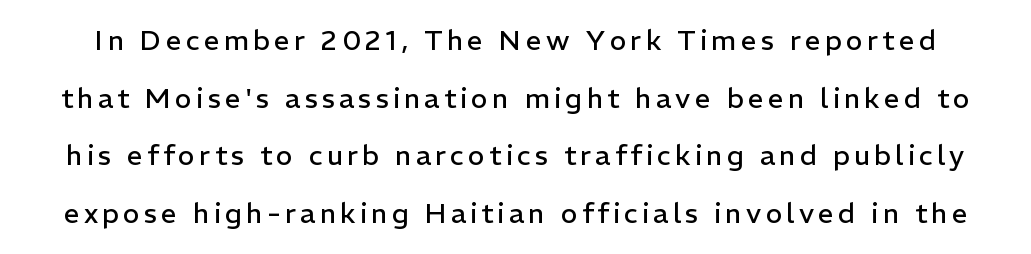
Q: Is the text bold? A: No.
Q: Is the text italic (slanted)? A: No, it is upright.
Q: Is the typeface a serif or a sans-serif typeface? A: Sans-serif.
Q: Is the text underlined? A: No.
Q: Is the spacing between lines tight, normal or loose? A: Loose.
Q: Width (condensed, normal, or wide)? A: Normal.
Q: Stroke contrast? A: Low.
Q: x-height? A: Medium.
Q: Monospaced? A: No.
